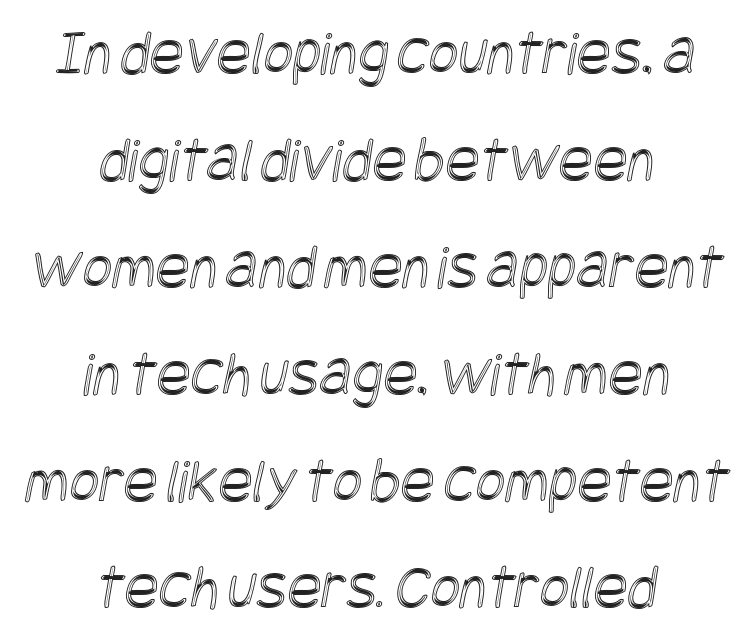
{"width": "condensed", "x_height": "large", "underline": "no", "align": "center", "line_spacing": "normal", "line_spacing_ratio": 1.67, "letter_spacing": "normal", "letter_spacing_em": 0.0, "glyph_px": 64}
